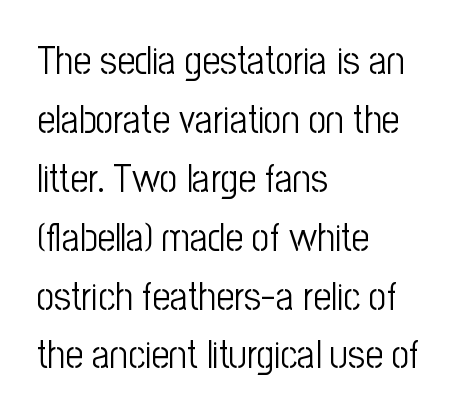
The image shows 39 px light, condensed sans-serif type, upright; set left-aligned, normal line spacing (1.51x), normal letter spacing, not underlined; low stroke contrast and a medium x-height.
